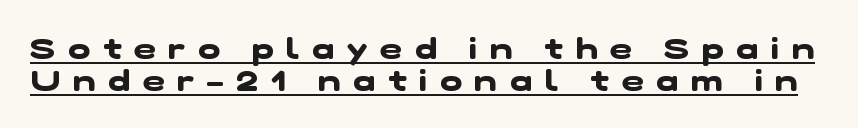
Q: Is the text bold? A: Yes.
Q: Is the typeface a serif or a sans-serif typeface? A: Sans-serif.
Q: Is the text underlined? A: Yes.
Q: Is the spacing between letters normal or unusually wide? A: Unusually wide.
Q: Is the spacing between lines tight, normal or loose? A: Tight.
Q: Width (condensed, normal, or wide)? A: Wide.
Q: Stroke contrast? A: Low.
Q: x-height? A: Medium.
Q: Monospaced? A: No.
